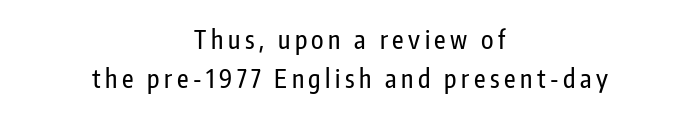
Q: Is the text italic (slanted)? A: No, it is upright.
Q: Is the text underlined? A: No.
Q: How is the paragraph aligned? A: Centered.
Q: Is the spacing between lines tight, normal or loose? A: Normal.
